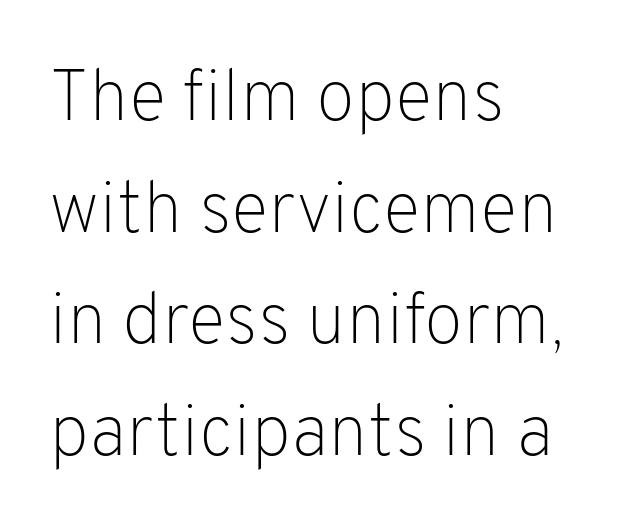
Q: Is the text bold? A: No.
Q: Is the text italic (slanted)? A: No, it is upright.
Q: Is the typeface a serif or a sans-serif typeface? A: Sans-serif.
Q: Is the text underlined? A: No.
Q: How is the paragraph aligned? A: Left-aligned.
Q: Is the spacing between letters normal or unusually wide? A: Normal.
Q: Is the spacing between lines tight, normal or loose? A: Normal.
Q: Width (condensed, normal, or wide)? A: Normal.
Q: Stroke contrast? A: Low.
Q: x-height? A: Medium.
Q: Monospaced? A: No.
